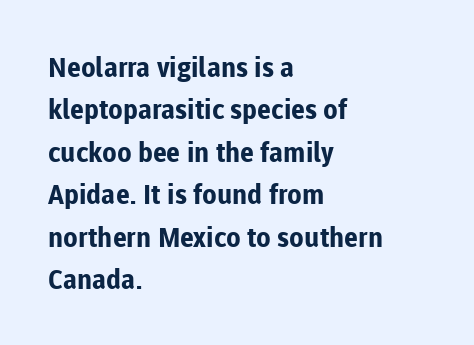
Q: Is the text bold? A: Yes.
Q: Is the text italic (slanted)? A: No, it is upright.
Q: Is the text underlined? A: No.
Q: How is the paragraph aligned? A: Left-aligned.
Q: Is the spacing between letters normal or unusually wide? A: Normal.
Q: Is the spacing between lines tight, normal or loose? A: Normal.
